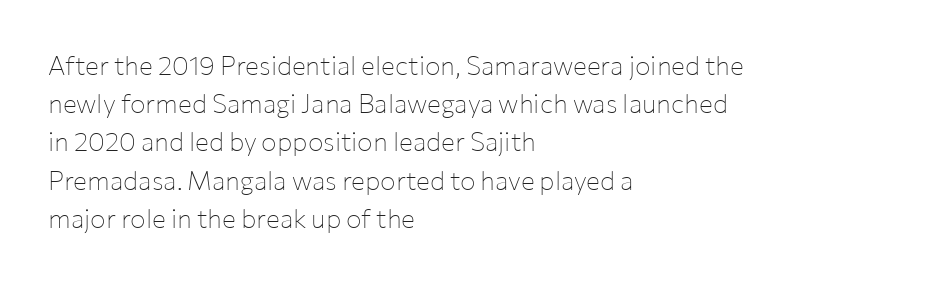
The image shows 26 px text type, upright; set left-aligned, normal line spacing (1.47x), normal letter spacing, not underlined.
